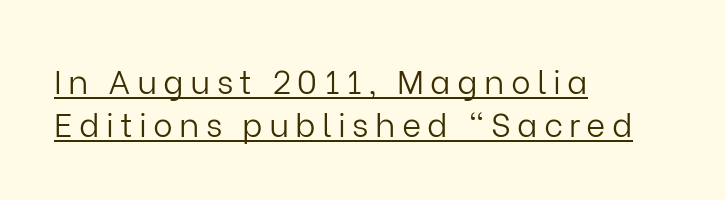
Weight: not bold — regular or lighter. Each letter keeps its own natural width here, so spacing adapts to shape. The letters carry no serifs — their stems end cleanly without finishing strokes. In terms of leading, this rendering sits right in the middle. A student would call this left alignment; a typographer would say flush left, rag right. The specimen includes a rule beneath the text block's lines.
